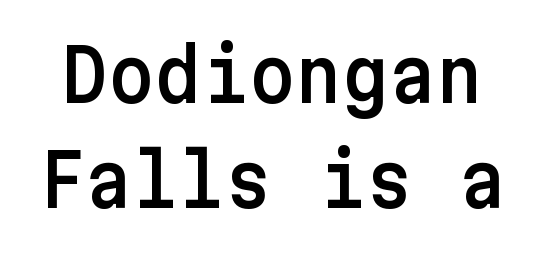
Anything drawn beneath the words? Only blank space. These lines keep a tight, regular rhythm from letter to letter. In terms of posture, this sample is upright. Note: no serifs on the glyphs. The rendering uses a moderate line-height, typical for paragraphs.
